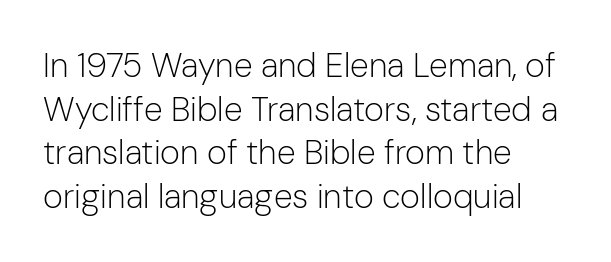
{"serif": "no", "italic": "no", "bold": "no", "weight": "light", "width": "normal", "stroke_contrast": "low", "x_height": "medium", "monospaced": "no", "underline": "no", "align": "left", "line_spacing": "normal", "line_spacing_ratio": 1.28, "letter_spacing": "normal", "letter_spacing_em": 0.0, "glyph_px": 34}
